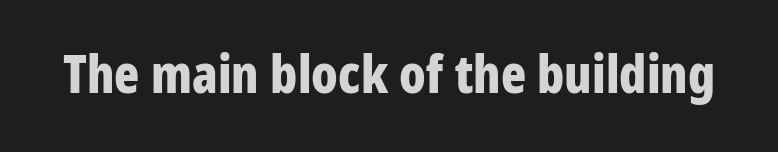
{"serif": "no", "italic": "no", "bold": "yes", "weight": "bold", "width": "condensed", "stroke_contrast": "low", "x_height": "large", "monospaced": "no", "underline": "no", "letter_spacing": "normal", "letter_spacing_em": 0.0, "glyph_px": 52}
